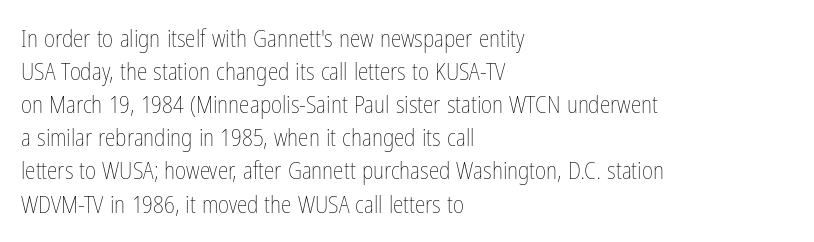
The image shows 24 px text type, upright; set left-aligned, normal line spacing (1.38x), normal letter spacing, not underlined.
